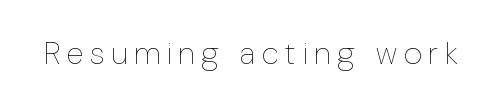
Do the letters lean? They stand straight. This rendering widens character spacing well past its baseline value. Character widths vary here, with narrow letters taking less room than wide ones. Quick note: underline off. The typeface has the unassuming heft of standard copy or less.
